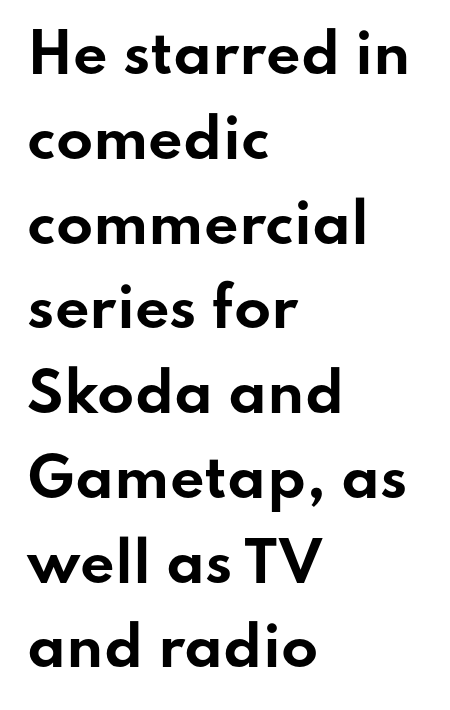
{"serif": "no", "italic": "no", "bold": "yes", "weight": "bold", "width": "wide", "stroke_contrast": "low", "x_height": "small", "monospaced": "no", "underline": "no", "align": "left", "line_spacing": "normal", "line_spacing_ratio": 1.57, "letter_spacing": "normal", "letter_spacing_em": 0.0, "glyph_px": 54}
